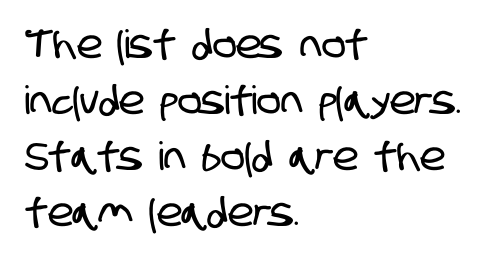
Q: Is the typeface a serif or a sans-serif typeface? A: Sans-serif.
Q: Is the text underlined? A: No.
Q: How is the paragraph aligned? A: Left-aligned.
Q: Is the spacing between letters normal or unusually wide? A: Normal.
Q: Is the spacing between lines tight, normal or loose? A: Normal.
Q: Width (condensed, normal, or wide)? A: Condensed.
Q: Stroke contrast? A: Low.
Q: x-height? A: Large.
Q: Monospaced? A: No.
